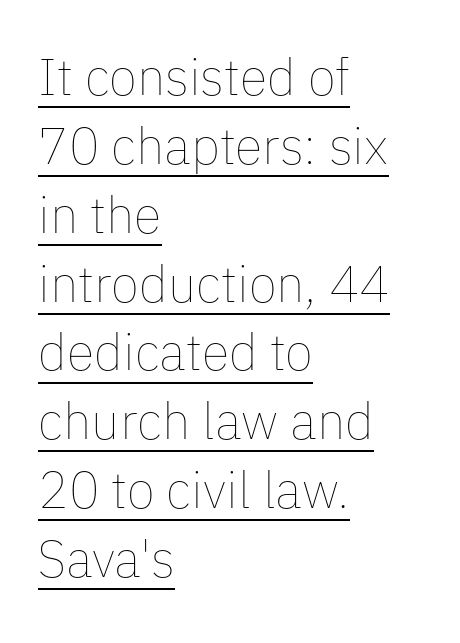
A light-to-regular cut is what we see here. This block has exactly the height ordinary leading produces. Vertical strokes here are truly vertical. Spacing verdict: proportional, widths tailored to each character. The setting favours the left margin, as ordinary paragraphs usually do.
